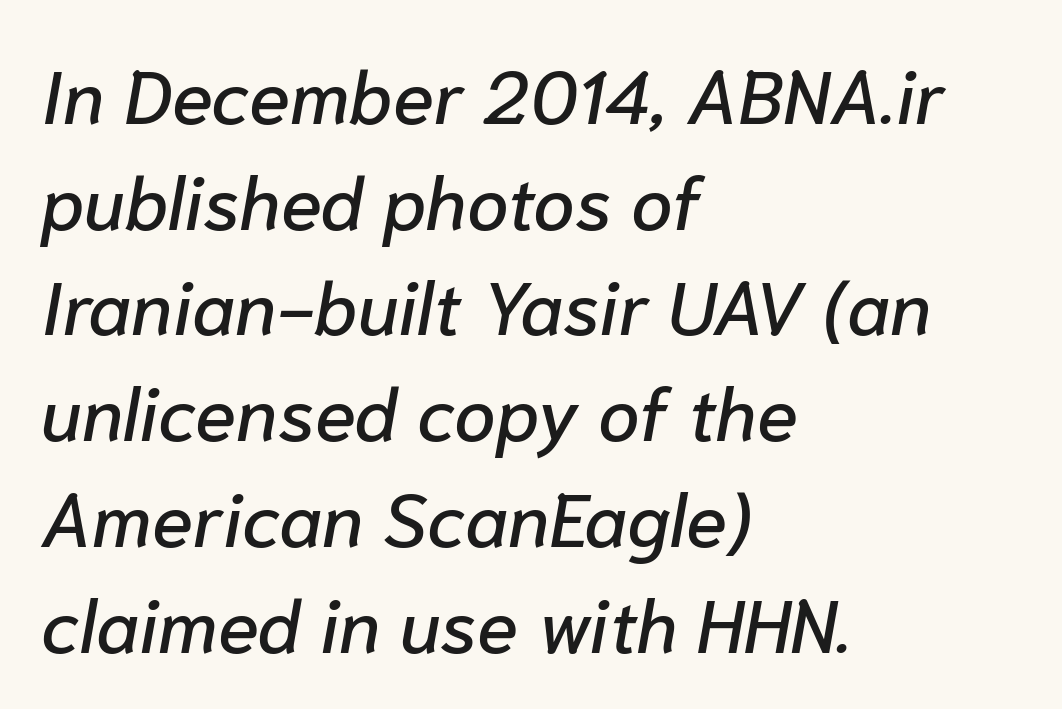
Q: Is the text italic (slanted)? A: Yes, it leans right by about 10 degrees.
Q: Is the text underlined? A: No.
Q: How is the paragraph aligned? A: Left-aligned.
Q: Is the spacing between letters normal or unusually wide? A: Normal.
Q: Is the spacing between lines tight, normal or loose? A: Normal.
Q: Width (condensed, normal, or wide)? A: Normal.
Q: Stroke contrast? A: Low.
Q: x-height? A: Medium.
Q: Monospaced? A: No.
